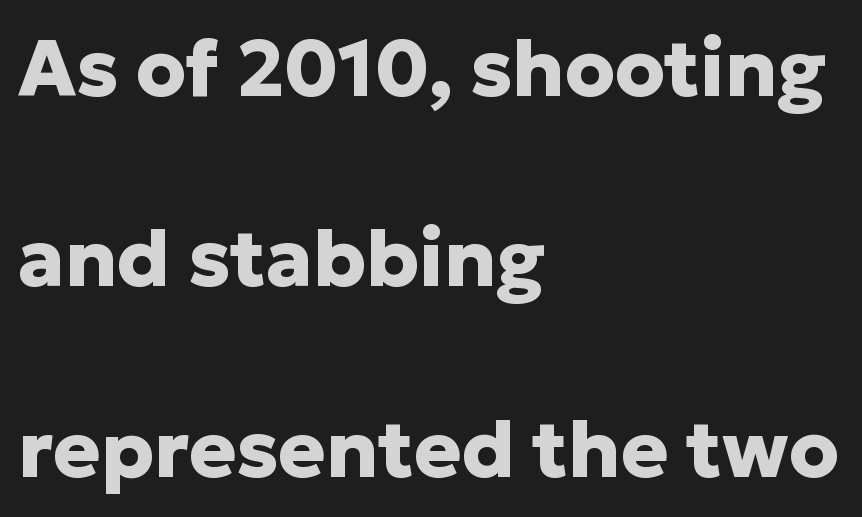
{"serif": "no", "italic": "no", "bold": "yes", "weight": "heavy", "width": "normal", "stroke_contrast": "low", "x_height": "medium", "monospaced": "no", "underline": "no", "align": "left", "line_spacing": "loose", "line_spacing_ratio": 2.41, "letter_spacing": "normal", "letter_spacing_em": 0.0, "glyph_px": 79}
